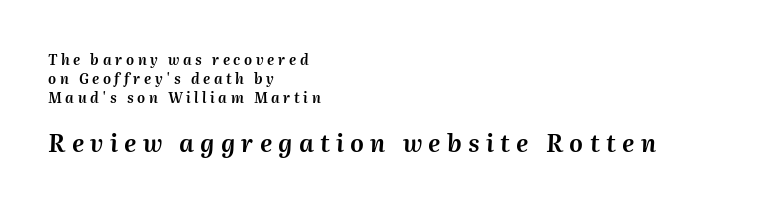
The image shows 24 px text type, italic (leaning right); set left-aligned, normal line spacing (1.34x), unusually wide letter spacing (+0.26 em), not underlined; the second (bottom) block is 1.71x larger.
